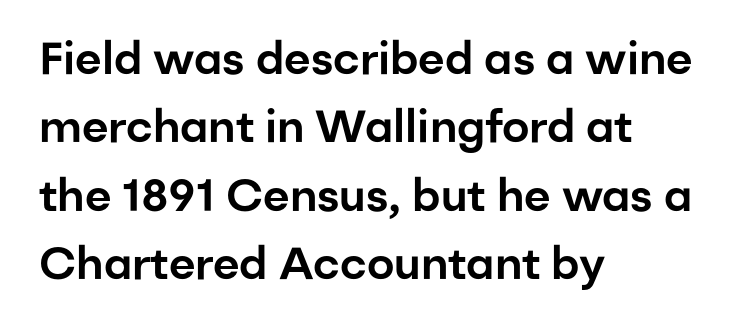
If you measured baseline to baseline, you'd find a middling distance. You could not count columns in this text — the font is proportionally spaced. This sample uses plain, unmodified letter spacing. A roman cut, with each character standing at attention. A classic flush-left, rag-right setting is used for this passage. Words float on clear page, feet unadorned.
